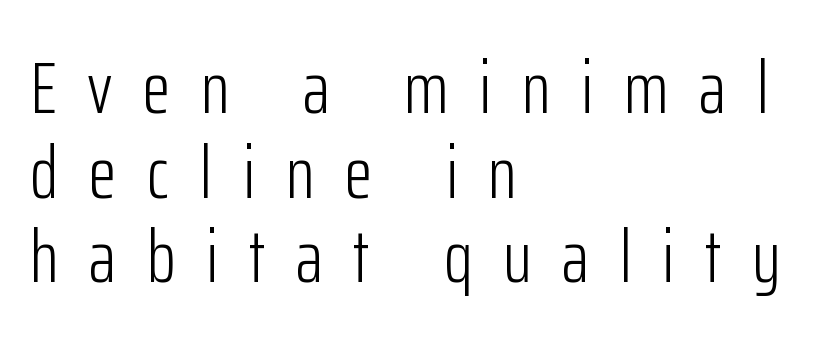
You could only call the tracking loose — the letters float apart. The face used here is proportionally spaced, like ordinary book or web type. Grotesque or geometric, the face here clearly has no serifs. Compared with a typical body face, this is equally light or lighter still. Does the lettering tilt? It doesn't — this is upright.
